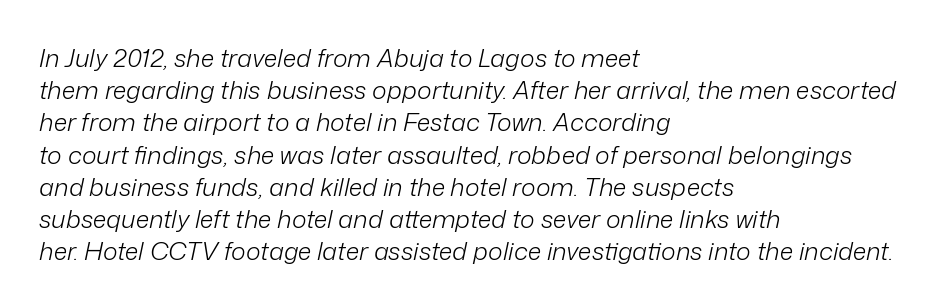
{"italic": "yes", "lean": "right", "slant_degrees": 12, "bold": "no", "underline": "no", "align": "left", "line_spacing": "normal", "line_spacing_ratio": 1.29, "letter_spacing": "normal", "letter_spacing_em": 0.0, "glyph_px": 25}
